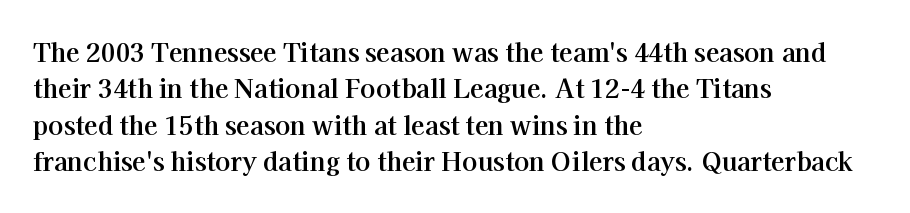
{"italic": "no", "bold": "yes", "underline": "no", "align": "left", "line_spacing": "normal", "line_spacing_ratio": 1.46, "letter_spacing": "normal", "letter_spacing_em": 0.0, "glyph_px": 25}
